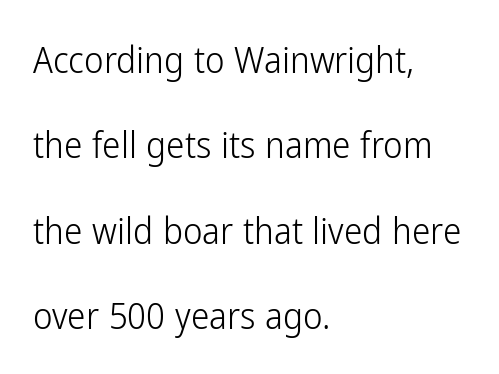
The image shows 37 px light, condensed sans-serif type, upright; set left-aligned, loose line spacing (2.31x), normal letter spacing, not underlined; low stroke contrast and a medium x-height.
